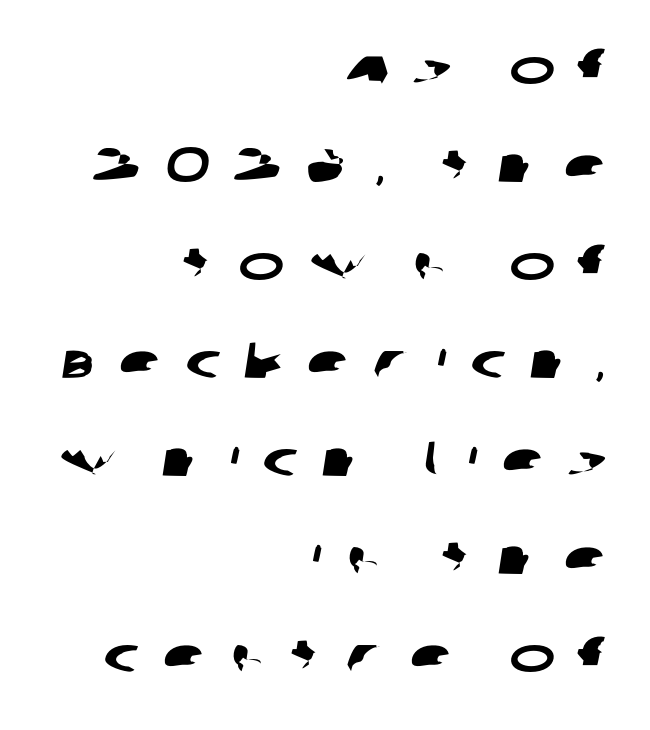
Varying glyph widths throughout — classic text-font behaviour. Between one letter and the next there's a generous, obvious gap. Bare-footed words on every line. The passage shown stacks its lines with a broad gap.
